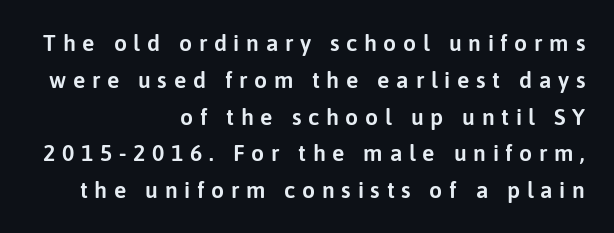
Q: Is the text italic (slanted)? A: No, it is upright.
Q: Is the text underlined? A: No.
Q: How is the paragraph aligned? A: Right-aligned.
Q: Is the spacing between letters normal or unusually wide? A: Unusually wide.
Q: Is the spacing between lines tight, normal or loose? A: Normal.
